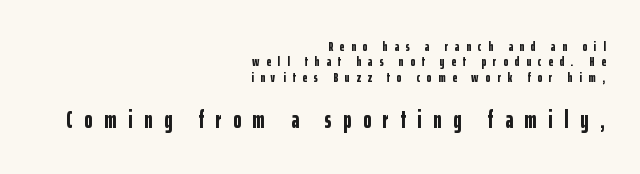
{"italic": "no", "bold": "yes", "underline": "no", "align": "right", "line_spacing": "tight", "line_spacing_ratio": 1.09, "letter_spacing": "wide", "letter_spacing_em": 0.49, "larger_block": "second", "size_ratio": 1.71, "glyph_px": 24}
